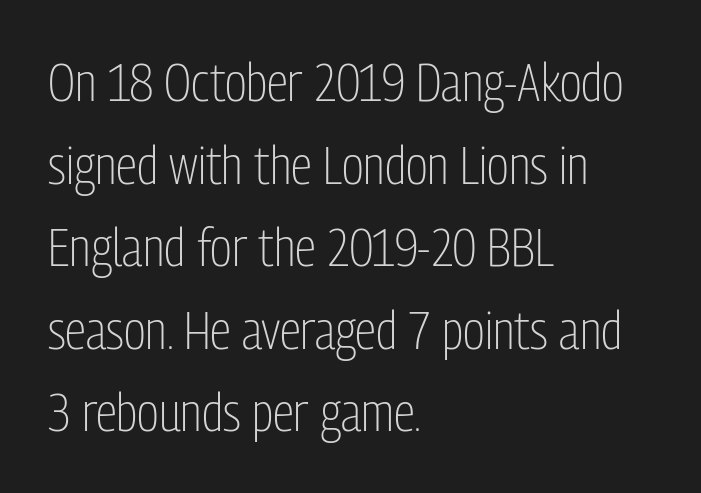
{"serif": "no", "italic": "no", "bold": "no", "weight": "light", "width": "condensed", "stroke_contrast": "low", "x_height": "medium", "monospaced": "no", "underline": "no", "align": "left", "line_spacing": "normal", "line_spacing_ratio": 1.53, "letter_spacing": "normal", "letter_spacing_em": 0.0, "glyph_px": 54}
